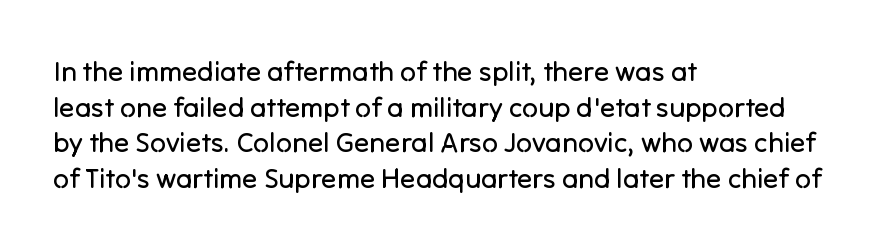
If you drew a ruler down the left edge, every line would touch it. The glyphs in this specimen are sans serif. Every character sits straight up, as roman type does. The gap between lines stays unmarked. Between one letter and the next there's only the usual sliver of space. Is this a fixed-width face? No — the glyphs have proportional, varying widths.
